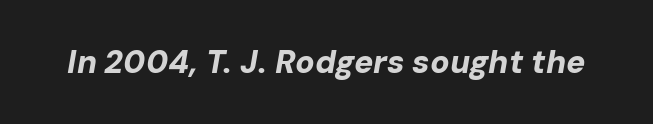
Q: Is the text bold? A: Yes.
Q: Is the text italic (slanted)? A: Yes, it leans right by about 10 degrees.
Q: Is the text underlined? A: No.
Q: Is the spacing between letters normal or unusually wide? A: Normal.
Q: Width (condensed, normal, or wide)? A: Normal.
Q: Stroke contrast? A: Low.
Q: x-height? A: Medium.
Q: Monospaced? A: No.
